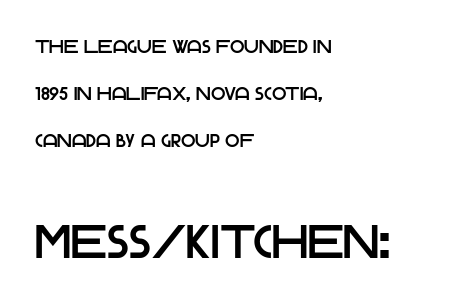
Q: Is the text italic (slanted)? A: No, it is upright.
Q: Is the typeface a serif or a sans-serif typeface? A: Sans-serif.
Q: Is the text underlined? A: No.
Q: How is the paragraph aligned? A: Left-aligned.
Q: Is the spacing between letters normal or unusually wide? A: Normal.
Q: Is the spacing between lines tight, normal or loose? A: Loose.
Q: Which block of text is set in a larger size, the first (top) or the second (bottom)? A: The second (bottom) one.
Q: Width (condensed, normal, or wide)? A: Normal.
Q: Stroke contrast? A: Low.
Q: x-height? A: Large.
Q: Monospaced? A: No.
